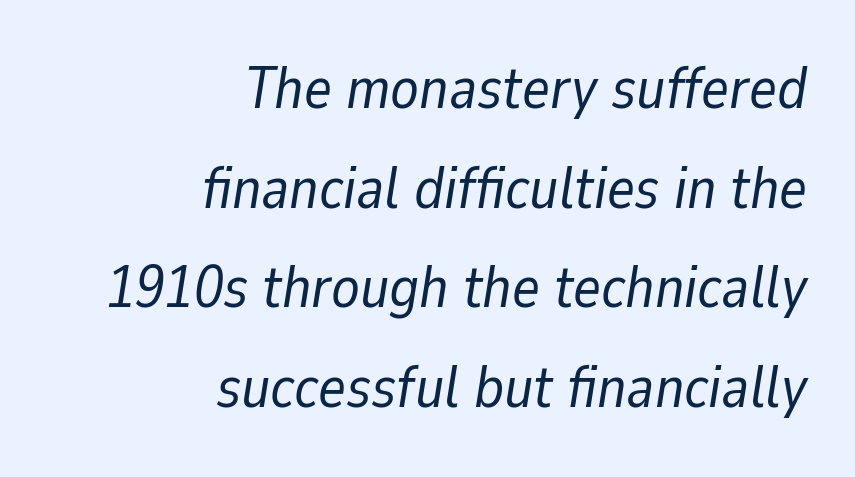
Q: Is the text bold? A: No.
Q: Is the text italic (slanted)? A: Yes, it leans right by about 9 degrees.
Q: Is the text underlined? A: No.
Q: How is the paragraph aligned? A: Right-aligned.
Q: Is the spacing between letters normal or unusually wide? A: Normal.
Q: Is the spacing between lines tight, normal or loose? A: Normal.
Q: Width (condensed, normal, or wide)? A: Normal.
Q: Stroke contrast? A: Low.
Q: x-height? A: Medium.
Q: Monospaced? A: No.
